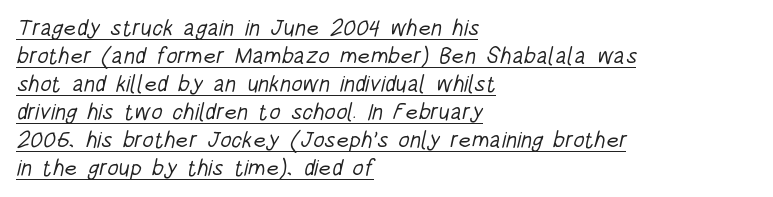
The image shows 23 px text type; set left-aligned, line spacing 1.22x, normal letter spacing, underlined.
